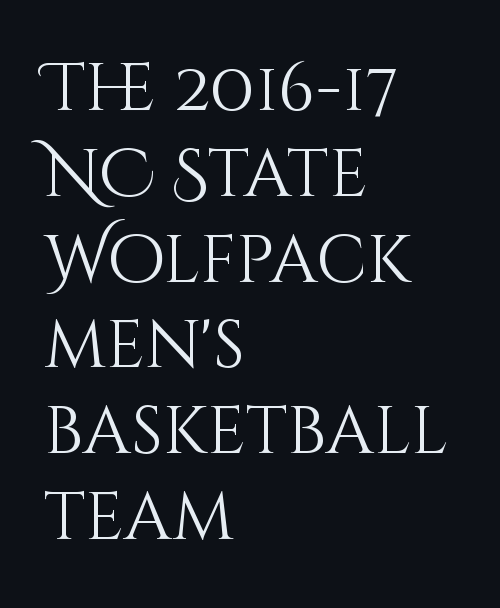
Q: Is the text bold? A: No.
Q: Is the text italic (slanted)? A: No, it is upright.
Q: Is the text underlined? A: No.
Q: How is the paragraph aligned? A: Left-aligned.
Q: Is the spacing between letters normal or unusually wide? A: Normal.
Q: Is the spacing between lines tight, normal or loose? A: Normal.
Q: Width (condensed, normal, or wide)? A: Normal.
Q: Stroke contrast? A: Medium.
Q: x-height? A: Large.
Q: Monospaced? A: No.
